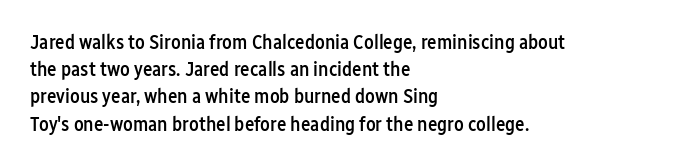
{"italic": "no", "bold": "semi", "underline": "no", "align": "left", "line_spacing": "normal", "line_spacing_ratio": 1.36, "letter_spacing": "normal", "letter_spacing_em": 0.0, "glyph_px": 20}
